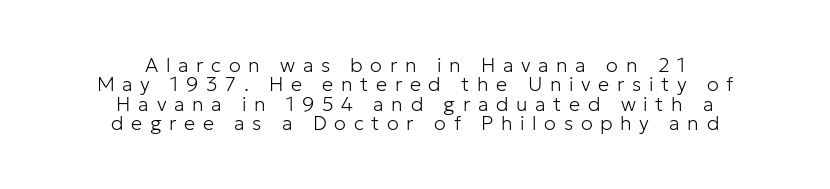
Each row of text sits above clean, open space. Ink coverage per letter is moderate at most. Baseline-to-baseline distance is barely more than the letter height. The setting favours the middle, as headings and verse often do. Observe the wide spacing: letters keep a clear distance from each other. Italic? Not at all — the glyphs are vertical.
